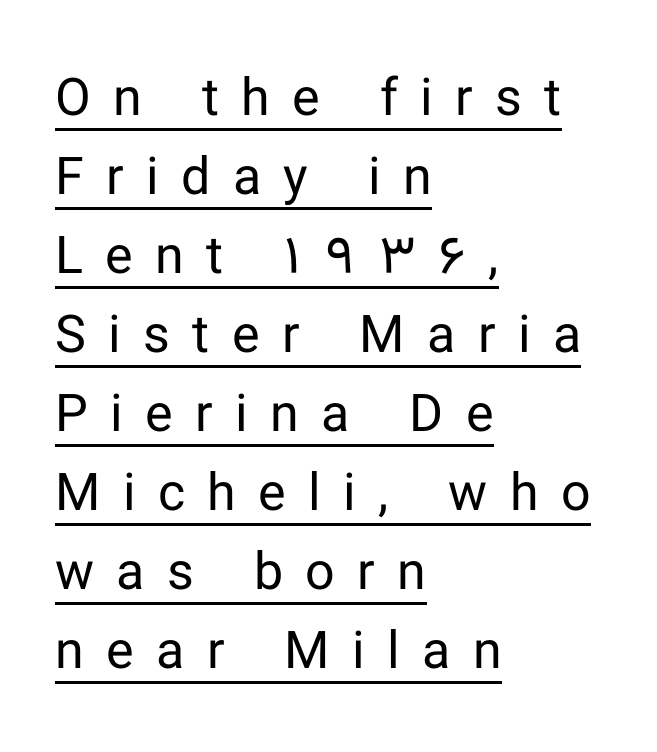
Q: Is the text bold? A: No.
Q: Is the text italic (slanted)? A: No, it is upright.
Q: Is the typeface a serif or a sans-serif typeface? A: Sans-serif.
Q: Is the text underlined? A: Yes.
Q: How is the paragraph aligned? A: Left-aligned.
Q: Is the spacing between letters normal or unusually wide? A: Unusually wide.
Q: Is the spacing between lines tight, normal or loose? A: Normal.
Q: Width (condensed, normal, or wide)? A: Normal.
Q: Stroke contrast? A: Low.
Q: x-height? A: Medium.
Q: Monospaced? A: No.
